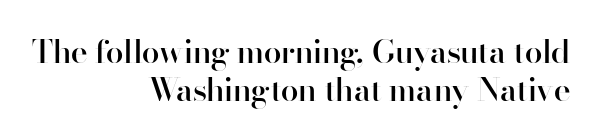
Q: Is the text bold? A: Semi-bold.
Q: Is the text italic (slanted)? A: No, it is upright.
Q: Is the typeface a serif or a sans-serif typeface? A: Sans-serif.
Q: Is the text underlined? A: No.
Q: How is the paragraph aligned? A: Right-aligned.
Q: Is the spacing between letters normal or unusually wide? A: Normal.
Q: Width (condensed, normal, or wide)? A: Normal.
Q: Stroke contrast? A: High.
Q: x-height? A: Small.
Q: Monospaced? A: No.
